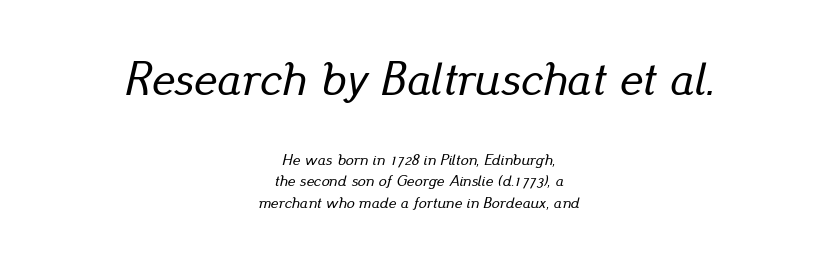
Quick note: italic. Letter spacing: default. The string is rendered with underlining switched off. Compare the two chunks: the upper has the greater cap height. Reading down the column, the eye jumps a familiar distance to each next line. A centered setting, common on invitations and titles, is used for this passage.
